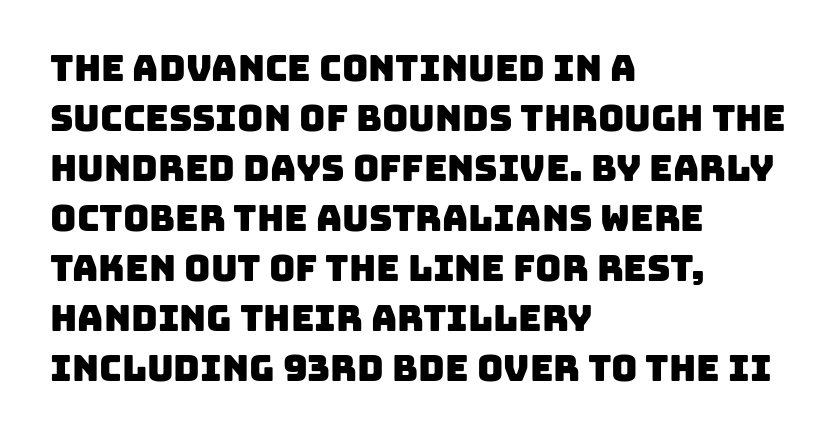
Compared with typical body copy, the letter spacing here is the same. Reading down the column, the eye jumps a familiar distance to each next line. Short and long lines alike share a common starting point at left. In terms of letterform style, serifs are entirely absent. Words float on clear page, feet unadorned. The passage shown is typed in a proportional face where columns would drift.
